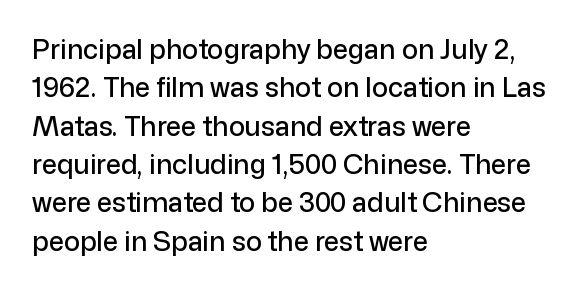
Compared with typical paragraphs, the rows here are spaced about the same. Posture: straight, roman, zero tilt. Inter-character spacing is left at the font's built-in metrics. The space beneath each line is pristine and unruled. The compositor pushed each line to the left boundary.
